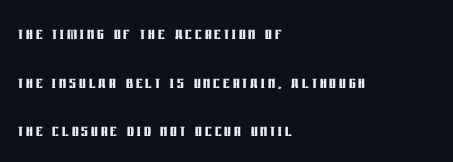
{"italic": "no", "bold": "yes", "underline": "no", "align": "left", "line_spacing": "loose", "line_spacing_ratio": 2.31, "glyph_px": 21}
